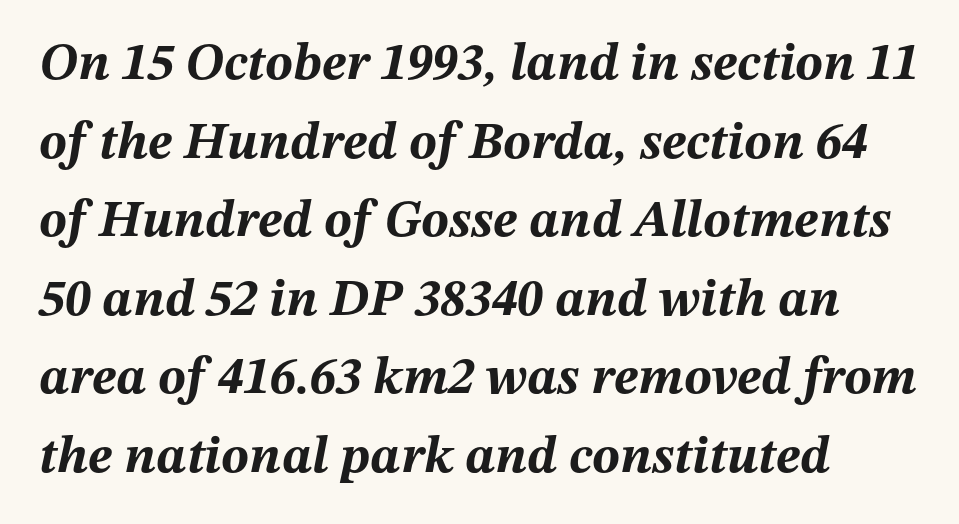
The image shows 52 px bold type, italic (leaning right); set left-aligned, normal line spacing (1.51x), normal letter spacing, not underlined; medium stroke contrast and a medium x-height.
